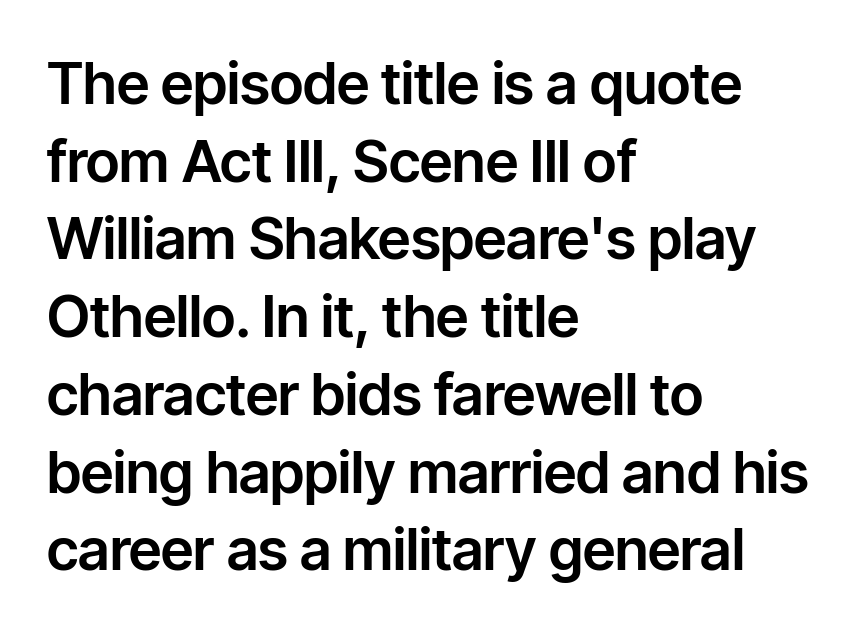
{"serif": "no", "italic": "no", "width": "normal", "stroke_contrast": "low", "x_height": "medium", "monospaced": "no", "underline": "no", "align": "left", "line_spacing": "normal", "line_spacing_ratio": 1.34, "letter_spacing": "normal", "letter_spacing_em": 0.0, "glyph_px": 58}
